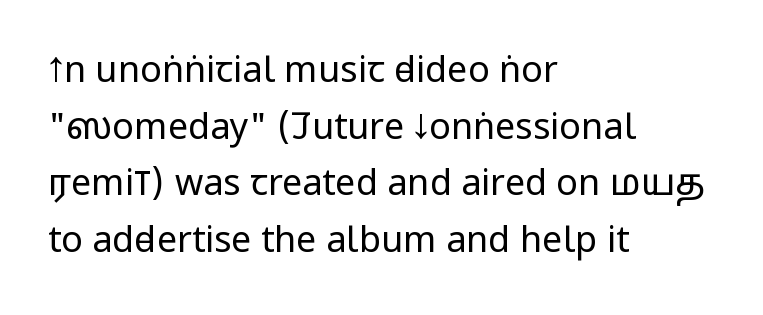
{"serif": "no", "italic": "no", "bold": "no", "weight": "regular", "width": "condensed", "stroke_contrast": "low", "x_height": "large", "monospaced": "no", "underline": "no", "align": "left", "line_spacing": "normal", "line_spacing_ratio": 1.57, "letter_spacing": "normal", "letter_spacing_em": 0.0, "glyph_px": 36}
